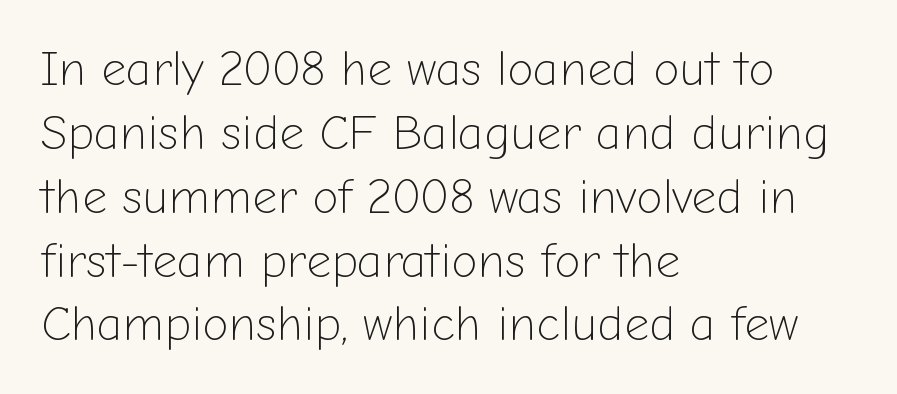
Left-aligned paragraph, ragged on the right. Nope, not italic — everything's standing straight. Clear beneath every line of the passage. The cut favours lightness, reaching ordinary text weight at its darkest. Serifs: no, the terminals of the letterforms are clean.
